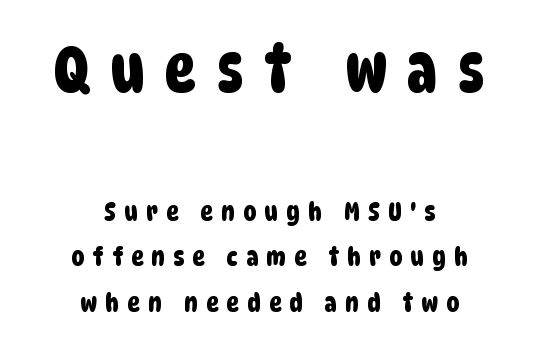
Does the type have serifs? No, each stem ends abruptly. You get the large type first, then a drop to smaller type. You could not count columns in this text — the font is proportionally spaced. Between one letter and the next there's a generous, obvious gap.
